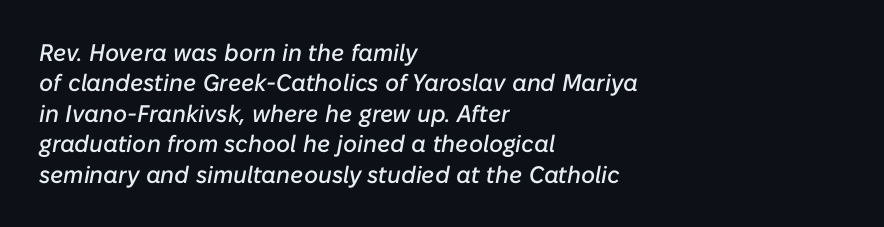
The letters sit at their default tracking, neither squeezed nor spread. Leftover space on each line is placed entirely after the last word. Reading down the column, the eye jumps a familiar distance to each next line. Just letters on the line, the space beneath them empty. The whole block is typeset with a tilt.
